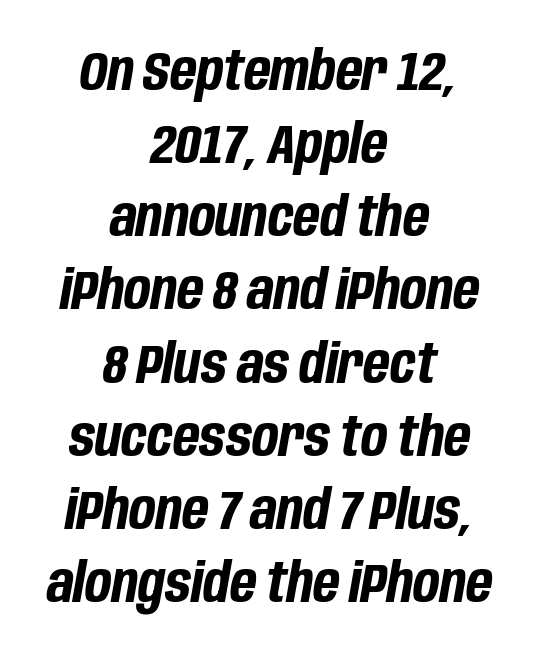
Q: Is the text bold? A: Yes.
Q: Is the text italic (slanted)? A: Yes, it leans right by about 10 degrees.
Q: Is the text underlined? A: No.
Q: How is the paragraph aligned? A: Centered.
Q: Is the spacing between letters normal or unusually wide? A: Normal.
Q: Is the spacing between lines tight, normal or loose? A: Normal.
Q: Width (condensed, normal, or wide)? A: Condensed.
Q: Stroke contrast? A: Low.
Q: x-height? A: Large.
Q: Monospaced? A: No.
